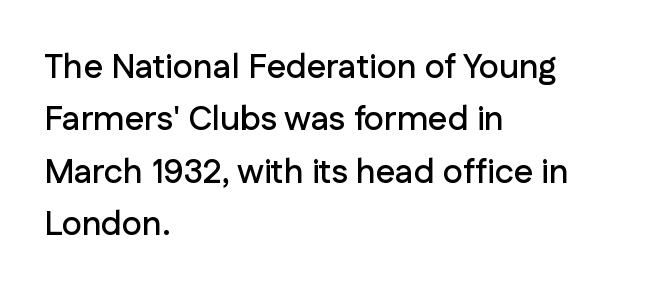
Q: Is the text italic (slanted)? A: No, it is upright.
Q: Is the typeface a serif or a sans-serif typeface? A: Sans-serif.
Q: Is the text underlined? A: No.
Q: How is the paragraph aligned? A: Left-aligned.
Q: Is the spacing between letters normal or unusually wide? A: Normal.
Q: Is the spacing between lines tight, normal or loose? A: Normal.
Q: Width (condensed, normal, or wide)? A: Normal.
Q: Stroke contrast? A: Low.
Q: x-height? A: Medium.
Q: Monospaced? A: No.
